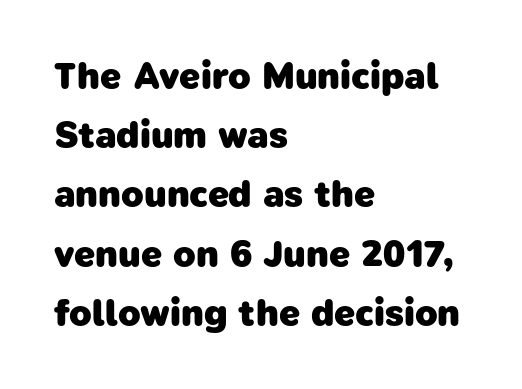
Leftover space on each line is placed entirely after the last word. What's the leading like? Ordinary, nothing unusual. Set as a true bold cut, around the 700 mark. Character widths vary here, with narrow letters taking less room than wide ones. Descender tails drop into unmarked territory. Caption: standard tracking, unaltered.
